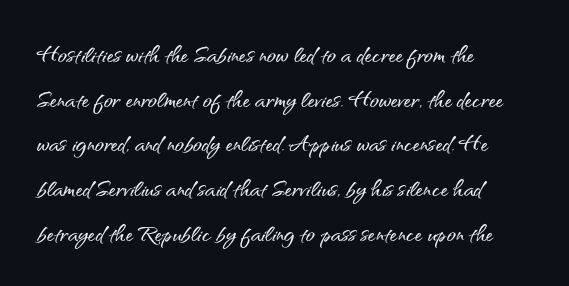
Letterform terminals end flat and unadorned throughout the passage. Anything drawn beneath the words? Only blank space. In terms of letterspacing, this is plain default setting. Notice how the passage keeps a crisp vertical edge on the left only. Interline gaps are of average width in this sample.
